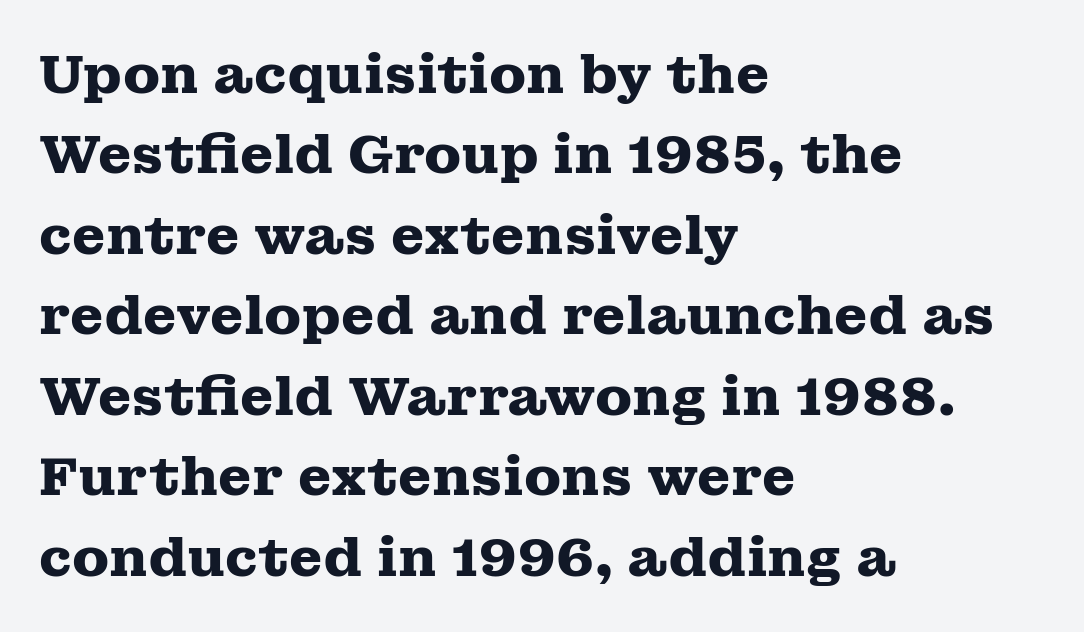
Small tapered or slab feet sit at the stroke ends, so this counts as serif. Regarding leading, the lines here are spaced in the standard way. The words here are not underlined. Between one letter and the next there's only the usual sliver of space. What weight is shown? A full bold with thick strokes.
